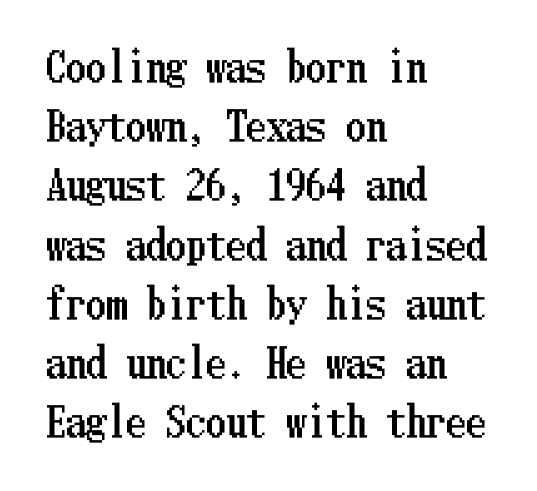
Where is the straight margin? On the left. Posture: upright roman. Notice how descenders clear the ascenders below comfortably — that's standard leading. Students, note that the glyphs here touch the page at normal intervals.
